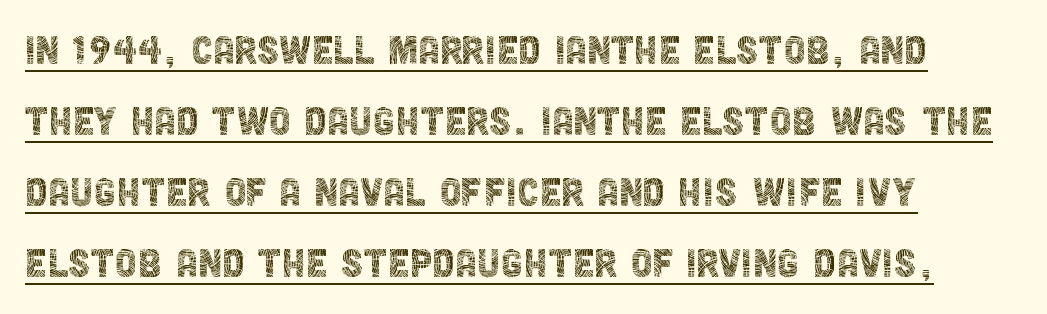
{"serif": "no", "italic": "no", "bold": "no", "weight": "thin", "width": "condensed", "x_height": "large", "monospaced": "no", "underline": "yes", "align": "left", "line_spacing": "normal", "line_spacing_ratio": 1.45, "letter_spacing": "normal", "letter_spacing_em": 0.0, "glyph_px": 49}
